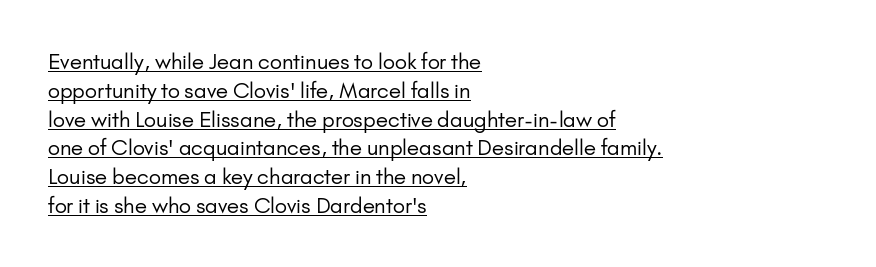
Q: Is the text bold? A: No.
Q: Is the text italic (slanted)? A: No, it is upright.
Q: Is the text underlined? A: Yes.
Q: How is the paragraph aligned? A: Left-aligned.
Q: Is the spacing between letters normal or unusually wide? A: Normal.
Q: Is the spacing between lines tight, normal or loose? A: Normal.
